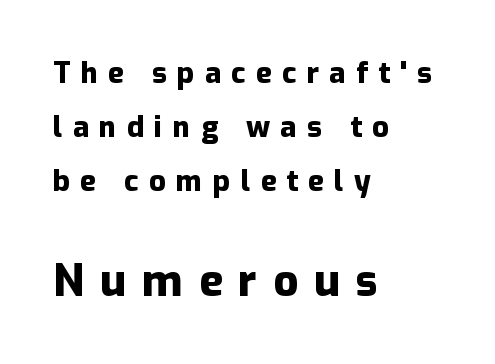
{"serif": "no", "italic": "no", "bold": "yes", "weight": "heavy", "width": "normal", "stroke_contrast": "low", "x_height": "medium", "monospaced": "no", "underline": "no", "align": "left", "line_spacing_ratio": 1.87, "letter_spacing": "wide", "letter_spacing_em": 0.36, "larger_block": "second", "size_ratio": 1.52, "glyph_px": 44}
